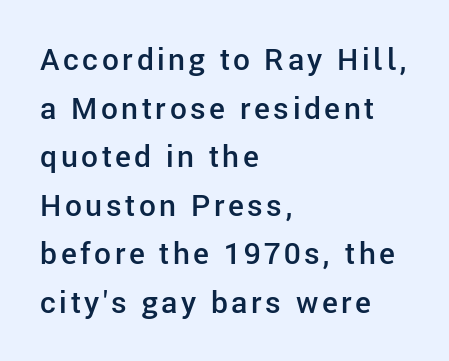
The lines are quadded left. This sample keeps an unexceptional amount of space between lines. These words are printed semibold, heavier than regular yet not bold. Tall strokes in this sample are plumb rather than angled. Spacing verdict: proportional, widths tailored to each character.
